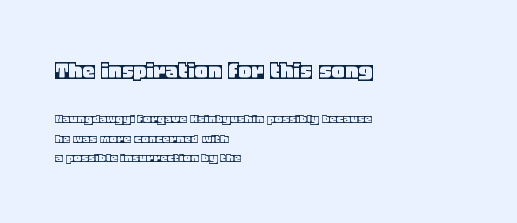
{"italic": "no", "underline": "no", "align": "left", "line_spacing": "normal", "line_spacing_ratio": 1.4, "letter_spacing": "normal", "letter_spacing_em": 0.0, "larger_block": "first", "size_ratio": 1.79, "glyph_px": 25}
